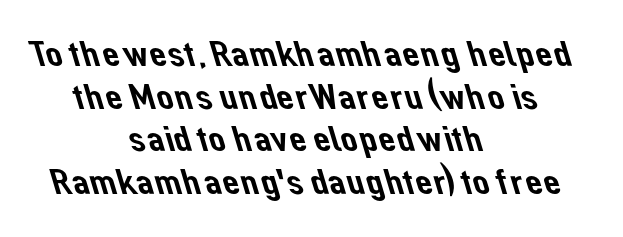
Is this a fixed-width face? No — the glyphs have proportional, varying widths. Standard letterfit; no display-style spreading of the glyphs. One-word summary of the alignment: center. Descenders are the only things crossing below the line. Examine the stroke ends and you'll find no serifs. The space between consecutive lines is stingy.
